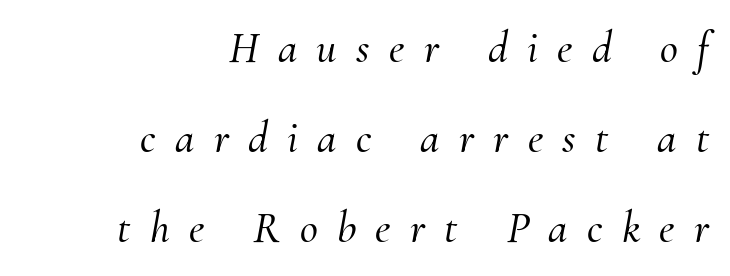
Q: Is the text italic (slanted)? A: Yes, it leans right by about 10 degrees.
Q: Is the typeface a serif or a sans-serif typeface? A: Serif.
Q: Is the text underlined? A: No.
Q: How is the paragraph aligned? A: Right-aligned.
Q: Is the spacing between letters normal or unusually wide? A: Unusually wide.
Q: Is the spacing between lines tight, normal or loose? A: Loose.
Q: Width (condensed, normal, or wide)? A: Normal.
Q: Stroke contrast? A: Medium.
Q: x-height? A: Small.
Q: Monospaced? A: No.
